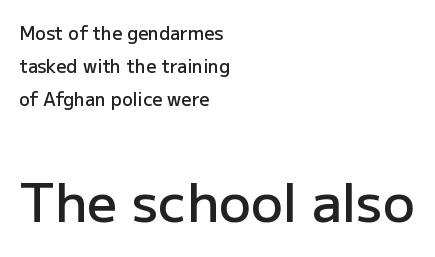
I'd call this a sans setting — the letters go barefoot. Typeset ragged right — the left edge is the straight one. Glyph-to-glyph distance matches everyday printed text. Note the varied advance widths — an 'i' is clearly narrower than an 'm'.
